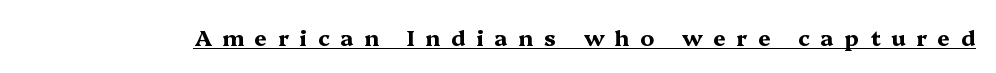
The image shows 22 px bold type, upright; set unusually wide letter spacing (+0.49 em), underlined.
